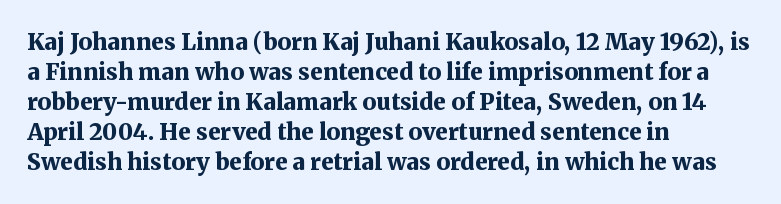
{"italic": "no", "bold": "yes", "underline": "no", "align": "left", "line_spacing": "normal", "line_spacing_ratio": 1.3, "letter_spacing": "normal", "letter_spacing_em": 0.0, "glyph_px": 23}
